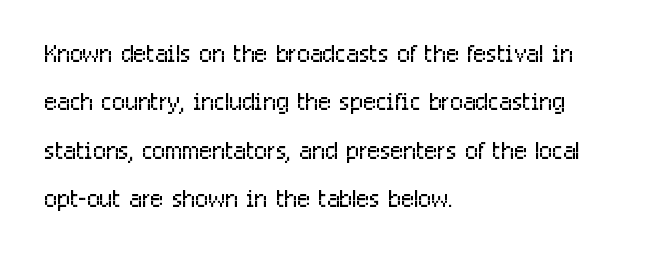
The paragraph shown leans on its left margin. Regarding serifs, this sample does without them. Honestly, the row spacing looks completely unremarkable. Honestly, the letter spacing is just normal — you wouldn't notice it. The letters advance in unequal steps, a hallmark of proportional type.
